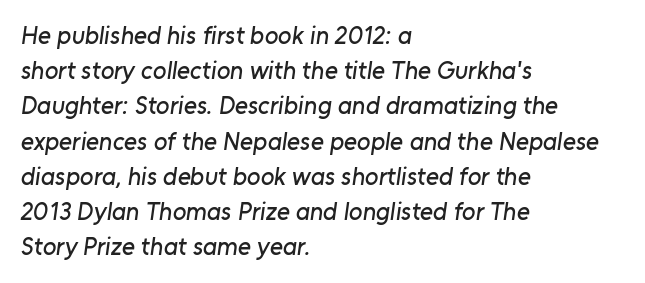
{"underline": "no", "align": "left", "line_spacing": "normal", "line_spacing_ratio": 1.41, "letter_spacing": "normal", "letter_spacing_em": 0.0, "glyph_px": 25}
